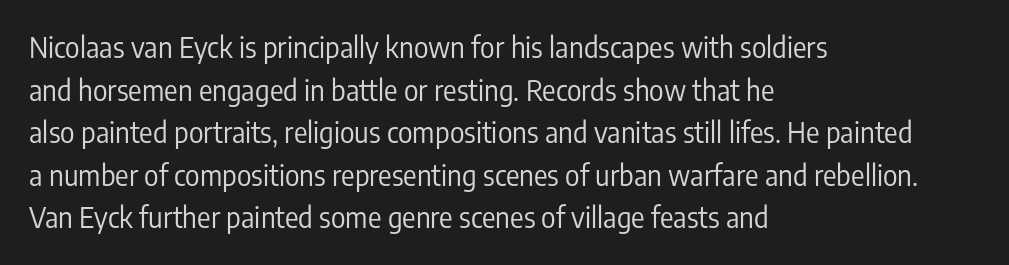
Q: Is the text bold? A: No.
Q: Is the text italic (slanted)? A: No, it is upright.
Q: Is the typeface a serif or a sans-serif typeface? A: Sans-serif.
Q: Is the text underlined? A: No.
Q: How is the paragraph aligned? A: Left-aligned.
Q: Is the spacing between letters normal or unusually wide? A: Normal.
Q: Is the spacing between lines tight, normal or loose? A: Normal.
Q: Width (condensed, normal, or wide)? A: Condensed.
Q: Stroke contrast? A: Low.
Q: x-height? A: Medium.
Q: Monospaced? A: No.
